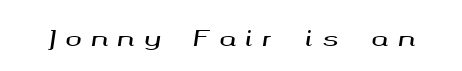
Q: Is the text italic (slanted)? A: Yes, it leans right by about 8 degrees.
Q: Is the text underlined? A: No.
Q: Is the spacing between letters normal or unusually wide? A: Unusually wide.
